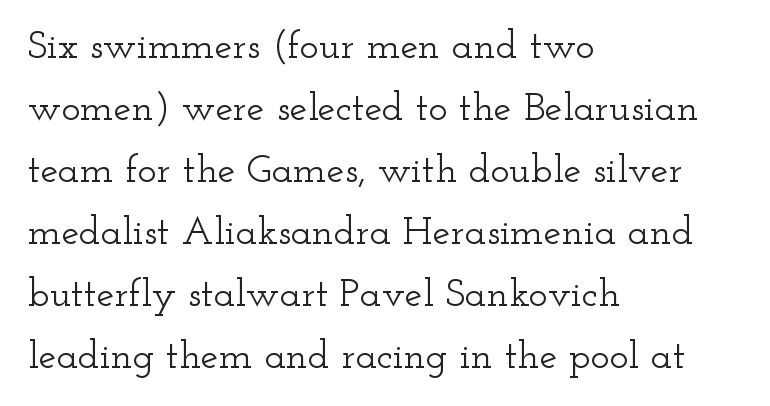
Each line starts at the same left margin while the right side varies. Spacing verdict: proportional, widths tailored to each character. In terms of leading, this rendering sits right in the middle. The axis of the letterforms is exactly vertical.
